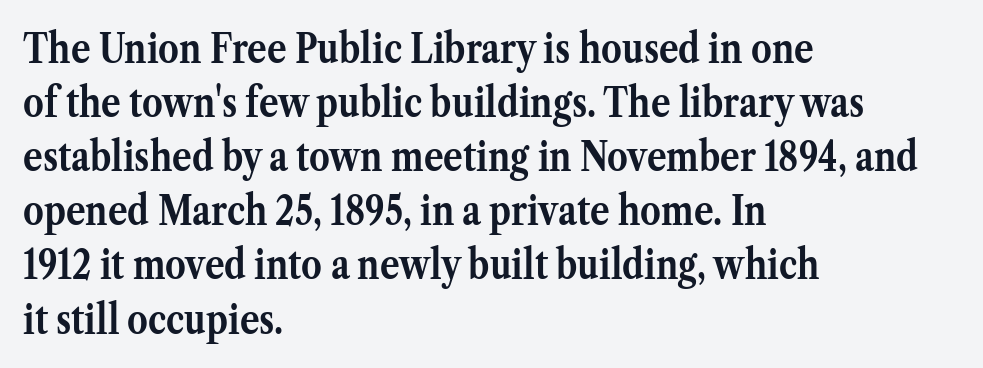
This rendering employs a face with finishing strokes, i.e., a serif. Compared with a centered layout, this one pins lines to the left instead. Character widths vary here, with narrow letters taking less room than wide ones. Glyph-to-glyph distance matches everyday printed text.
